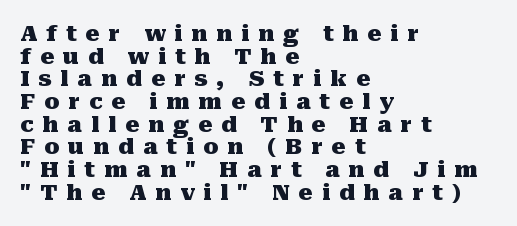
The image shows 22 px bold type, upright; set left-aligned, tight line spacing (1.03x), unusually wide letter spacing (+0.41 em), not underlined.
